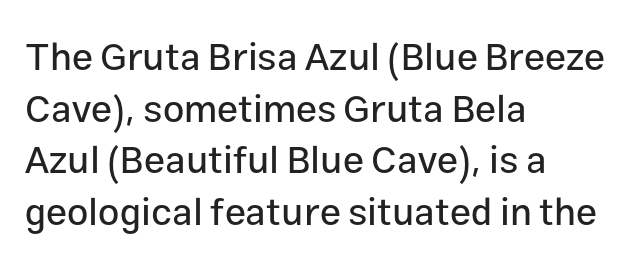
{"serif": "no", "italic": "no", "width": "normal", "stroke_contrast": "low", "x_height": "medium", "monospaced": "no", "underline": "no", "align": "left", "line_spacing": "normal", "line_spacing_ratio": 1.36, "letter_spacing": "normal", "letter_spacing_em": 0.0, "glyph_px": 38}
